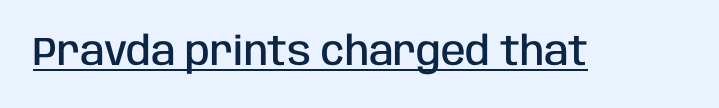
Q: Is the text bold? A: Semi-bold.
Q: Is the text italic (slanted)? A: No, it is upright.
Q: Is the typeface a serif or a sans-serif typeface? A: Sans-serif.
Q: Is the text underlined? A: Yes.
Q: Is the spacing between letters normal or unusually wide? A: Normal.
Q: Width (condensed, normal, or wide)? A: Condensed.
Q: Stroke contrast? A: Low.
Q: x-height? A: Large.
Q: Monospaced? A: No.
